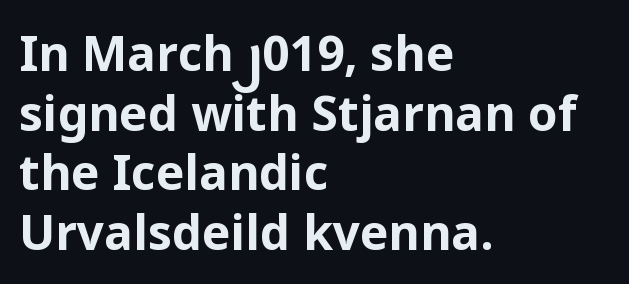
The image shows 48 px bold sans-serif type, upright; set left-aligned, line spacing 1.24x, normal letter spacing, not underlined; low stroke contrast and a medium x-height.
